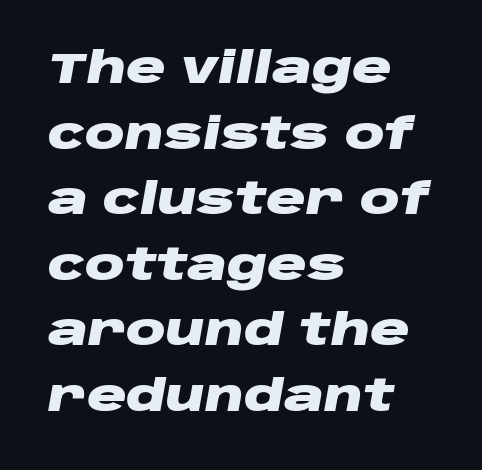
{"italic": "yes", "lean": "right", "slant_degrees": 10, "bold": "yes", "weight": "heavy", "width": "wide", "stroke_contrast": "low", "x_height": "large", "monospaced": "no", "underline": "no", "align": "left", "line_spacing": "normal", "line_spacing_ratio": 1.49, "letter_spacing": "normal", "letter_spacing_em": 0.0, "glyph_px": 44}
